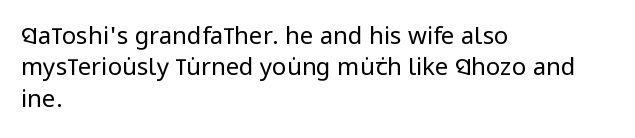
The image shows 24 px text type, upright; set left-aligned, normal line spacing (1.31x), normal letter spacing, not underlined.
